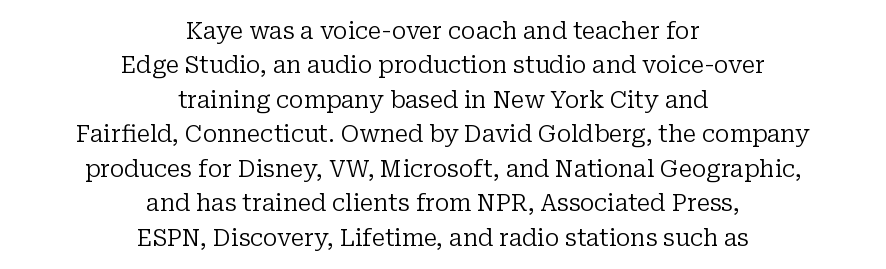
{"italic": "no", "bold": "no", "underline": "no", "align": "center", "line_spacing": "normal", "line_spacing_ratio": 1.5, "letter_spacing": "normal", "letter_spacing_em": 0.0, "glyph_px": 23}
